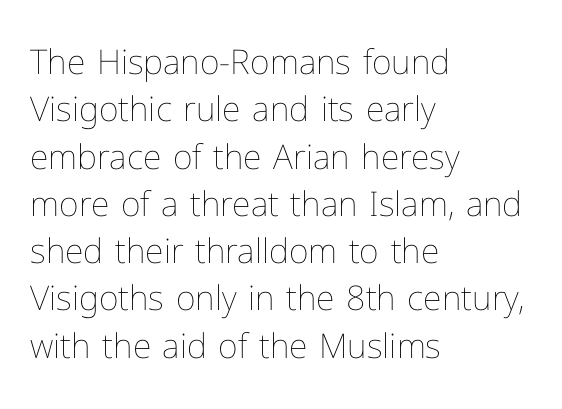
The compositor pushed each line to the left boundary. These lines are rendered in a variable-pitch font. The letters stand straight up with perfectly vertical stems. The face used here is rendered with its standard letterfit. The line-height multiplier appears to be the usual default.
